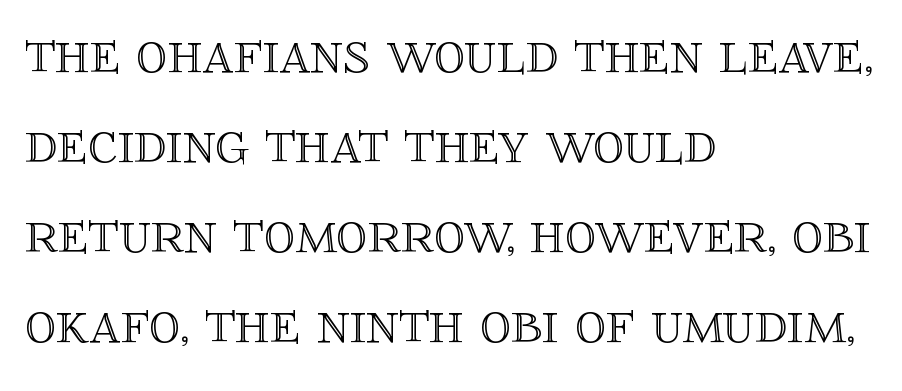
The image shows 62 px text type, upright; set left-aligned, normal line spacing (1.45x), normal letter spacing, not underlined; a large x-height.
